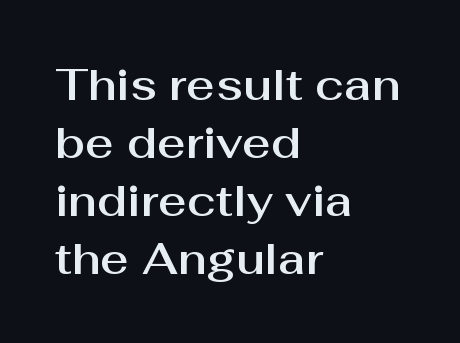
Q: Is the text italic (slanted)? A: No, it is upright.
Q: Is the typeface a serif or a sans-serif typeface? A: Sans-serif.
Q: Is the text underlined? A: No.
Q: How is the paragraph aligned? A: Left-aligned.
Q: Is the spacing between letters normal or unusually wide? A: Normal.
Q: Is the spacing between lines tight, normal or loose? A: Normal.
Q: Width (condensed, normal, or wide)? A: Normal.
Q: Stroke contrast? A: Medium.
Q: x-height? A: Medium.
Q: Monospaced? A: No.
